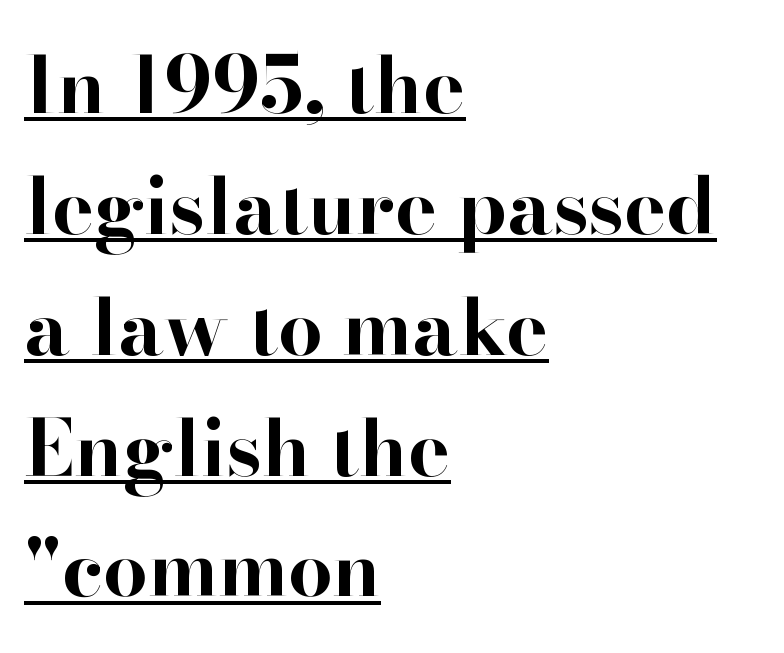
Q: Is the text bold? A: Yes.
Q: Is the text italic (slanted)? A: No, it is upright.
Q: Is the typeface a serif or a sans-serif typeface? A: Serif.
Q: Is the text underlined? A: Yes.
Q: How is the paragraph aligned? A: Left-aligned.
Q: Is the spacing between letters normal or unusually wide? A: Normal.
Q: Is the spacing between lines tight, normal or loose? A: Normal.
Q: Width (condensed, normal, or wide)? A: Normal.
Q: Stroke contrast? A: High.
Q: x-height? A: Small.
Q: Monospaced? A: No.
